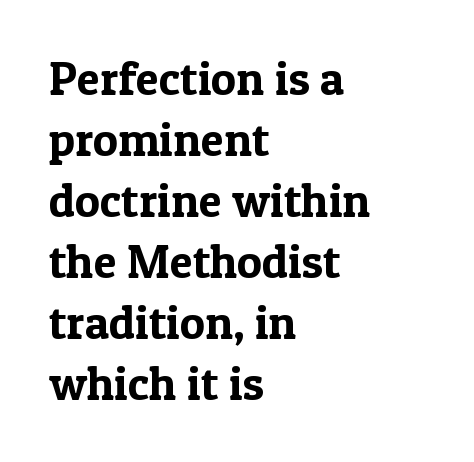
Q: Is the text italic (slanted)? A: No, it is upright.
Q: Is the typeface a serif or a sans-serif typeface? A: Serif.
Q: Is the text underlined? A: No.
Q: How is the paragraph aligned? A: Left-aligned.
Q: Is the spacing between letters normal or unusually wide? A: Normal.
Q: Is the spacing between lines tight, normal or loose? A: Normal.
Q: Width (condensed, normal, or wide)? A: Normal.
Q: x-height? A: Medium.
Q: Monospaced? A: No.
